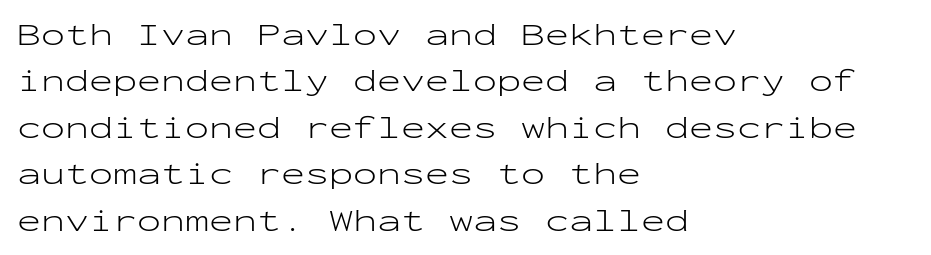
{"serif": "no", "italic": "no", "bold": "no", "weight": "light", "width": "wide", "stroke_contrast": "low", "x_height": "medium", "monospaced": "yes", "underline": "no", "align": "left", "line_spacing": "normal", "line_spacing_ratio": 1.45, "letter_spacing": "normal", "letter_spacing_em": 0.0, "glyph_px": 32}
